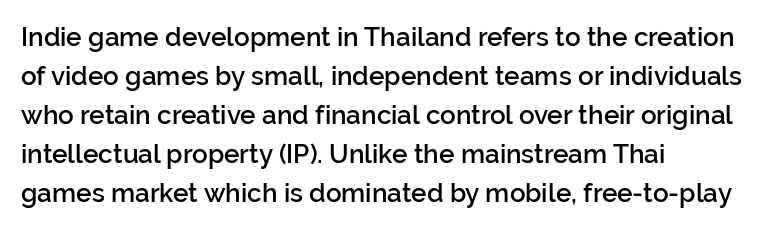
The image shows 26 px text type, upright; set left-aligned, normal line spacing (1.5x), normal letter spacing, not underlined.
